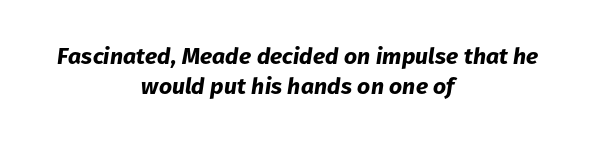
Visually the block forms a symmetrical silhouette, jagged on both flanks. The space beneath each line is pristine and unruled. This sample uses plain, unmodified letter spacing. A typesetter would call this leading conventional body-copy spacing.
